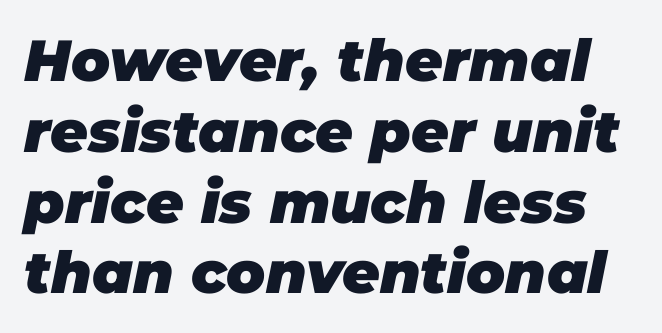
The face used here is rendered with its standard letterfit. Each glyph is drawn with heavy, bold strokes. It's the slanting kind of type. Just letters on the line, the space beneath them empty. The passage shown is typed in a proportional face where columns would drift.
